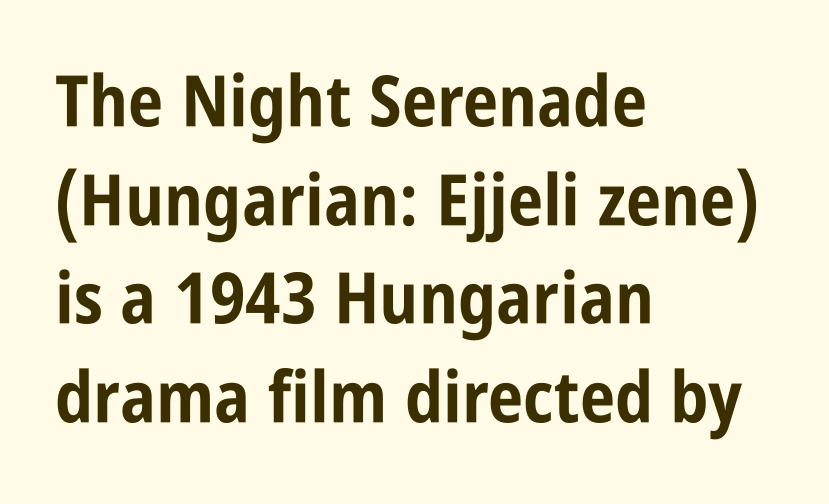
The image shows 71 px bold, condensed sans-serif type, upright; set left-aligned, normal line spacing (1.39x), normal letter spacing, not underlined; low stroke contrast and a large x-height.
